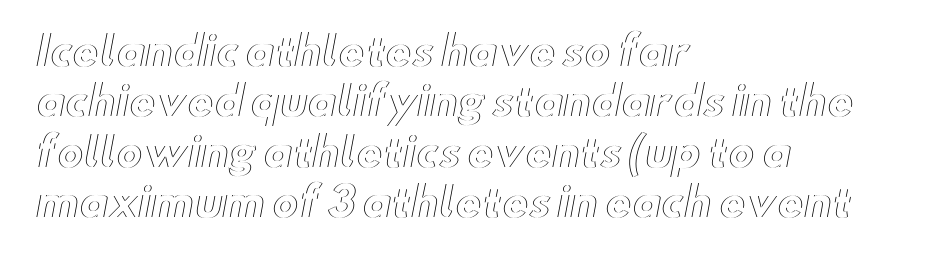
Q: Is the text italic (slanted)? A: Yes.
Q: Is the text underlined? A: No.
Q: How is the paragraph aligned? A: Left-aligned.
Q: Is the spacing between letters normal or unusually wide? A: Normal.
Q: Is the spacing between lines tight, normal or loose? A: Normal.
Q: Width (condensed, normal, or wide)? A: Wide.
Q: x-height? A: Small.
Q: Monospaced? A: No.
